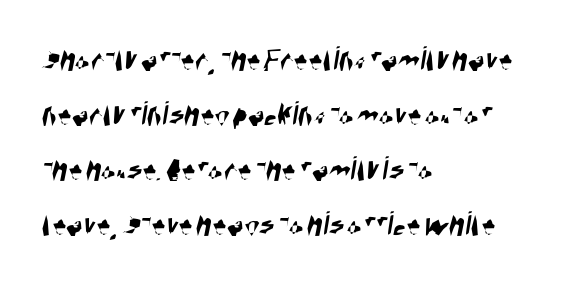
A typesetter would call this proportional, since set widths differ per character. Alignment: flush left. Reading down the column, the eye jumps a familiar distance to each next line. Tracking value appears to be zero — textbook default spacing. Beneath every word, the page is bare. Type style note: lacks serifs.
